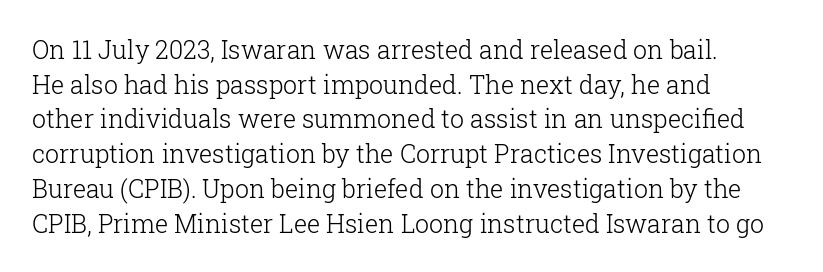
The letters stand straight up with perfectly vertical stems. The typesetter chose a ragged-right arrangement here. What's the leading like? Ordinary, nothing unusual. Nothing unusual about the tracking: characters are spaced as the font intends. Is the stroke heavy? The answer is a plain regular-or-lighter.
